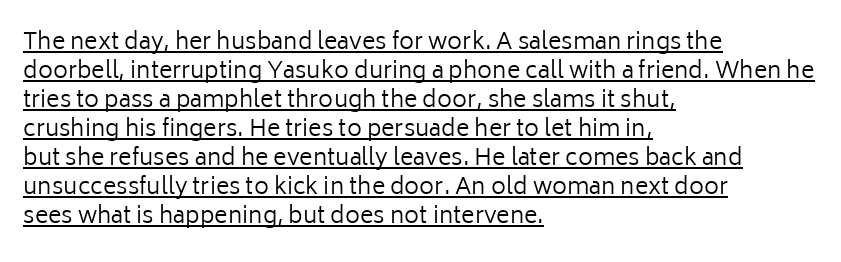
{"italic": "no", "bold": "no", "underline": "yes", "align": "left", "line_spacing": "normal", "line_spacing_ratio": 1.26, "letter_spacing": "normal", "letter_spacing_em": 0.0, "glyph_px": 23}
